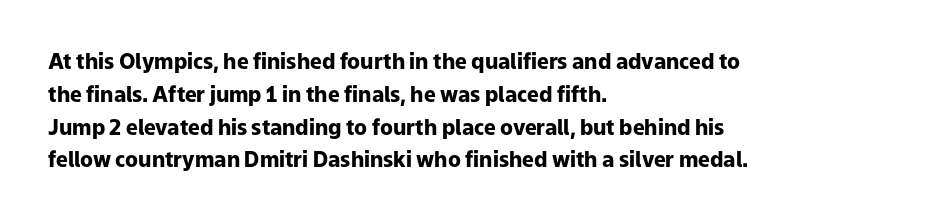
{"italic": "no", "bold": "yes", "underline": "no", "align": "left", "line_spacing": "normal", "line_spacing_ratio": 1.56, "letter_spacing": "normal", "letter_spacing_em": 0.0, "glyph_px": 21}
